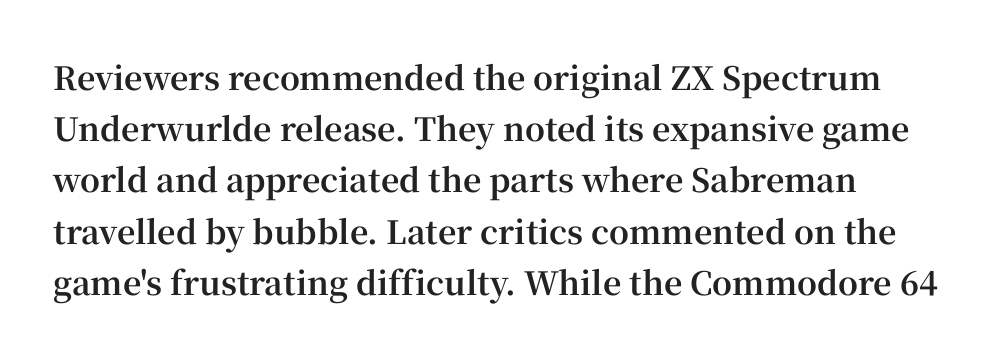
The image shows 32 px bold serif type, upright; set normal line spacing (1.6x), normal letter spacing, not underlined; high stroke contrast and a medium x-height.
